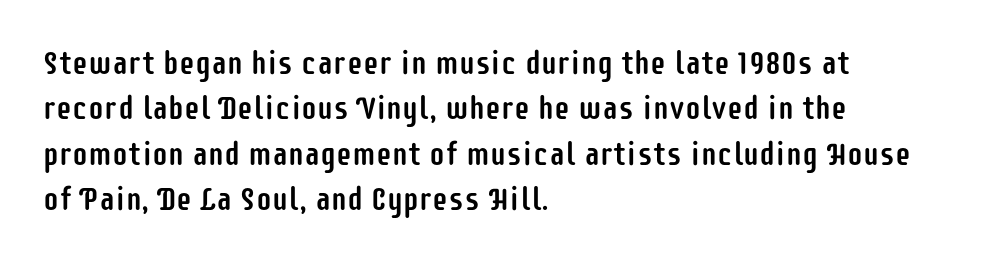
{"serif": "no", "italic": "no", "width": "condensed", "stroke_contrast": "low", "x_height": "large", "monospaced": "no", "underline": "no", "align": "left", "line_spacing": "normal", "line_spacing_ratio": 1.42, "letter_spacing": "normal", "letter_spacing_em": 0.0, "glyph_px": 32}
